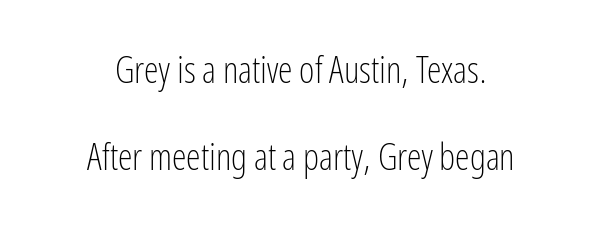
{"serif": "no", "italic": "no", "bold": "no", "weight": "light", "width": "condensed", "stroke_contrast": "low", "x_height": "medium", "monospaced": "no", "underline": "no", "align": "center", "line_spacing": "loose", "line_spacing_ratio": 2.35, "letter_spacing": "normal", "letter_spacing_em": 0.0, "glyph_px": 37}
